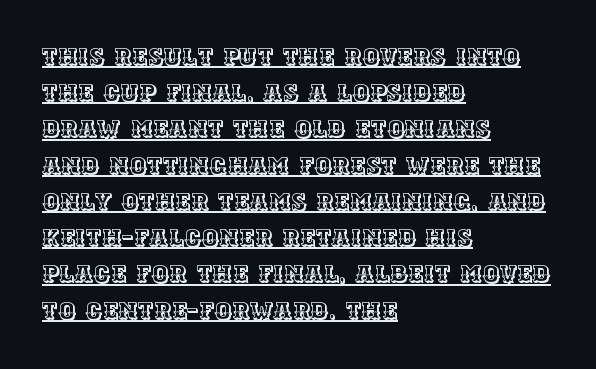
The image shows 24 px text type, upright; set left-aligned, normal line spacing (1.51x), normal letter spacing, underlined.
